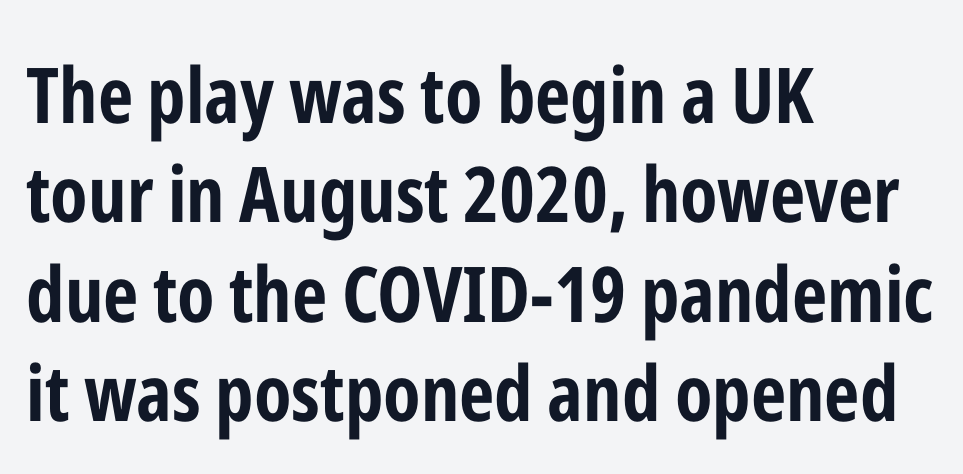
Honestly, the letter spacing is just normal — you wouldn't notice it. Only glyphs here, with clear space below each row. Strokes here are thick enough to call this a true bold. All the whitespace from short lines collects on the right. Characters remain perfectly vertical along every line. Think of a printed novel: that variable character pitch is what you see here.
